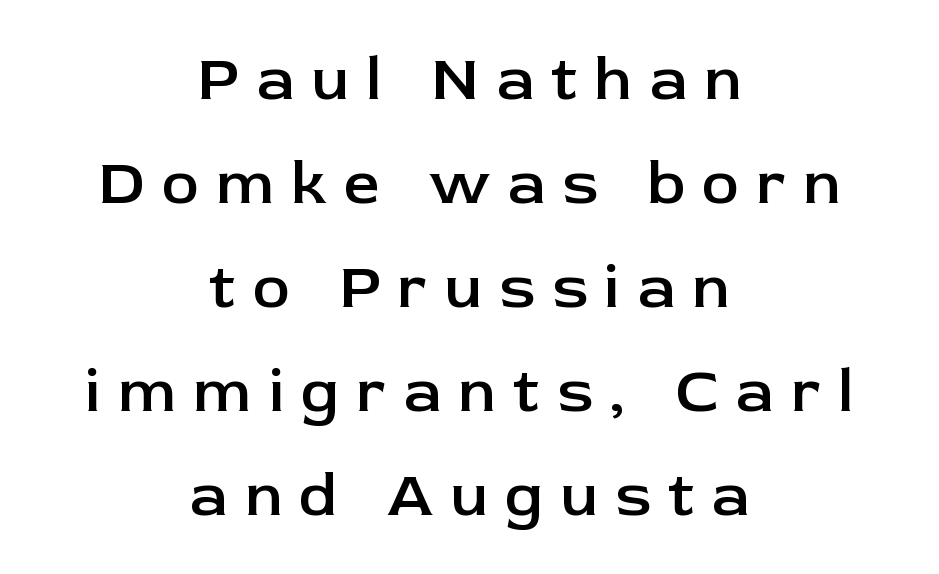
The image shows 63 px semibold sans-serif type, upright; set centered, normal line spacing (1.65x), unusually wide letter spacing (+0.27 em), not underlined; low stroke contrast and a medium x-height.
